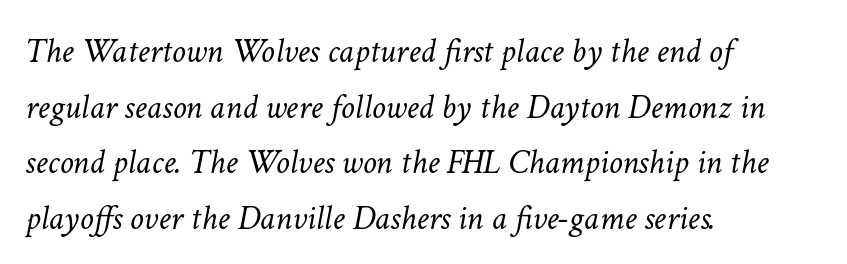
{"italic": "yes", "lean": "right", "slant_degrees": 11, "bold": "no", "weight": "light", "width": "normal", "stroke_contrast": "low", "x_height": "medium", "monospaced": "no", "underline": "no", "align": "left", "line_spacing": "normal", "line_spacing_ratio": 1.59, "letter_spacing": "normal", "letter_spacing_em": 0.0, "glyph_px": 35}
